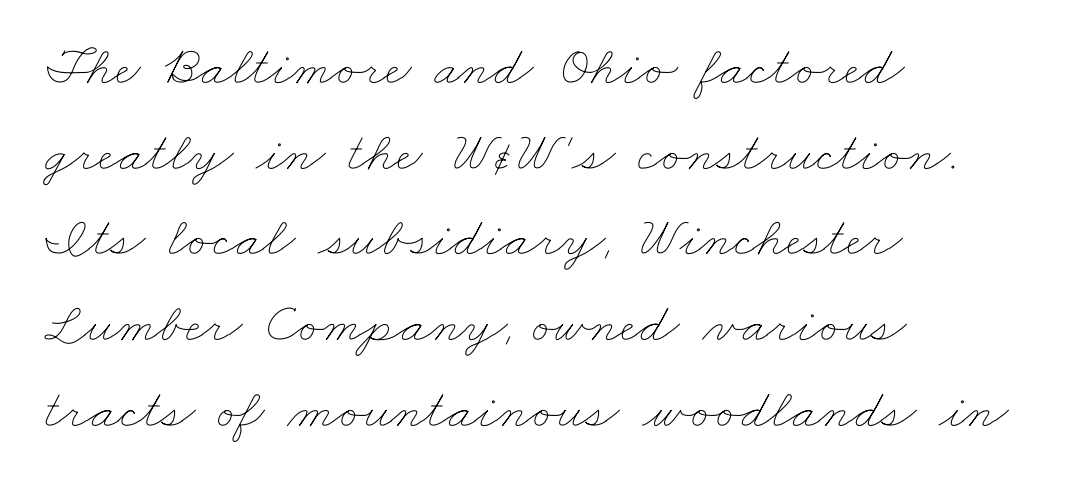
Q: Is the text bold? A: No.
Q: Is the text underlined? A: No.
Q: How is the paragraph aligned? A: Left-aligned.
Q: Is the spacing between letters normal or unusually wide? A: Normal.
Q: Is the spacing between lines tight, normal or loose? A: Normal.
Q: Width (condensed, normal, or wide)? A: Wide.
Q: Stroke contrast? A: Low.
Q: x-height? A: Small.
Q: Monospaced? A: No.
